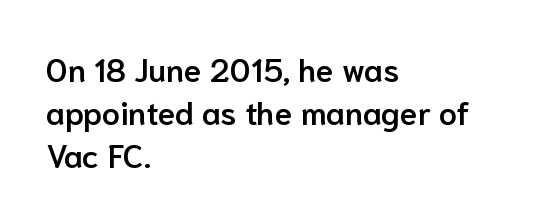
Characters follow at the spacing the type designer built in. Summary of weight: moderately heavy, a semibold. Left-aligned paragraph, ragged on the right. The letters advance in unequal steps, a hallmark of proportional type. Do the letters lean? They stand straight.
